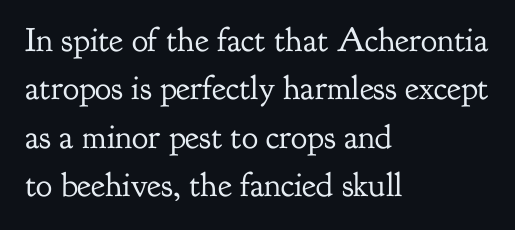
{"serif": "yes", "italic": "no", "bold": "no", "weight": "regular", "width": "normal", "stroke_contrast": "low", "x_height": "small", "monospaced": "no", "underline": "no", "align": "left", "line_spacing": "normal", "line_spacing_ratio": 1.42, "letter_spacing": "normal", "letter_spacing_em": 0.0, "glyph_px": 34}
